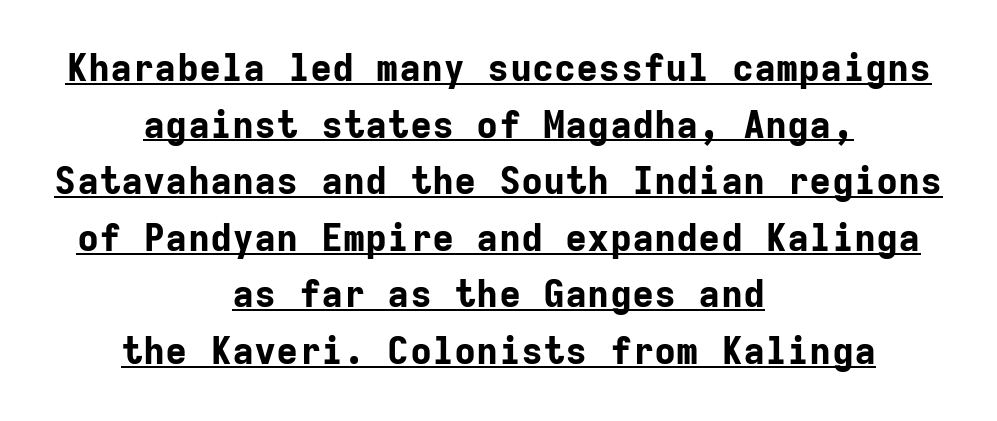
{"serif": "no", "italic": "no", "bold": "yes", "weight": "bold", "width": "normal", "stroke_contrast": "low", "x_height": "medium", "monospaced": "yes", "underline": "yes", "align": "center", "line_spacing": "normal", "line_spacing_ratio": 1.53, "letter_spacing": "normal", "letter_spacing_em": 0.0, "glyph_px": 37}
